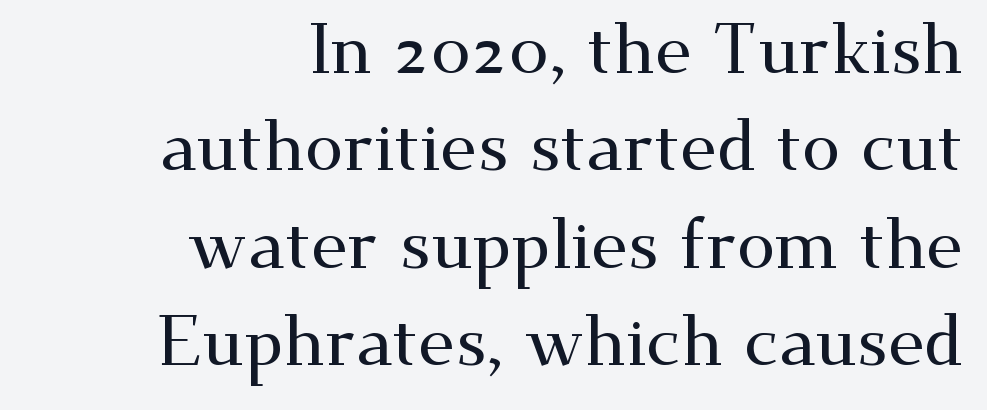
{"serif": "yes", "italic": "no", "width": "wide", "stroke_contrast": "medium", "x_height": "small", "monospaced": "no", "underline": "no", "align": "right", "line_spacing": "normal", "line_spacing_ratio": 1.41, "letter_spacing": "normal", "letter_spacing_em": 0.0, "glyph_px": 69}
